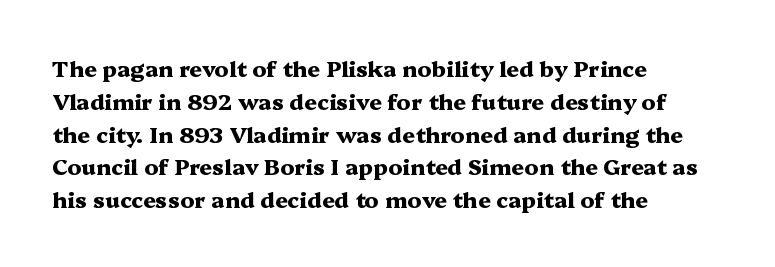
{"italic": "no", "bold": "yes", "underline": "no", "align": "left", "line_spacing": "normal", "line_spacing_ratio": 1.49, "letter_spacing": "normal", "letter_spacing_em": 0.0, "glyph_px": 22}
